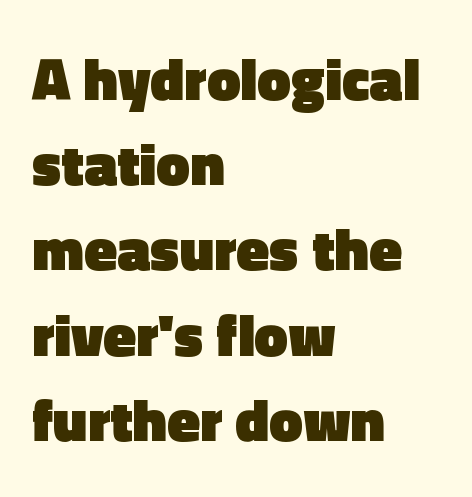
{"serif": "no", "italic": "no", "bold": "yes", "weight": "heavy", "width": "normal", "x_height": "medium", "monospaced": "no", "underline": "no", "align": "left", "line_spacing": "normal", "line_spacing_ratio": 1.42, "letter_spacing": "normal", "letter_spacing_em": 0.0, "glyph_px": 60}
